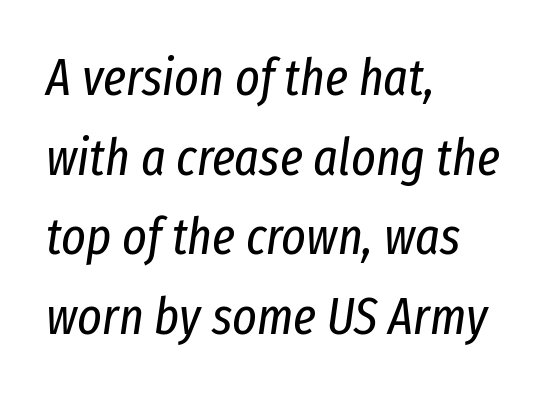
The image shows 52 px regular-weight, condensed type, italic (leaning right); set left-aligned, normal line spacing (1.53x), normal letter spacing, not underlined; low stroke contrast and a medium x-height.
